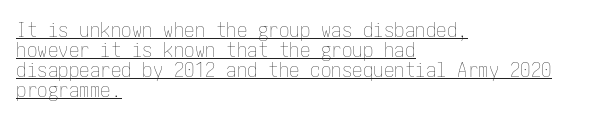
Q: Is the text bold? A: No.
Q: Is the text italic (slanted)? A: No, it is upright.
Q: Is the text underlined? A: Yes.
Q: How is the paragraph aligned? A: Left-aligned.
Q: Is the spacing between letters normal or unusually wide? A: Normal.
Q: Is the spacing between lines tight, normal or loose? A: Tight.
